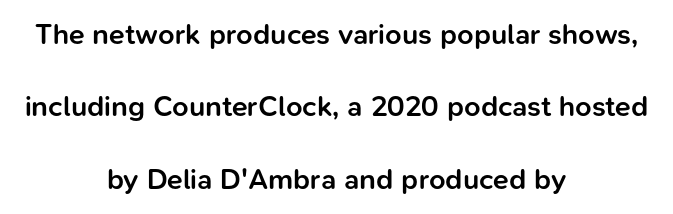
The image shows 29 px semibold sans-serif type, upright; set centered, loose line spacing (2.5x), normal letter spacing, not underlined; low stroke contrast and a medium x-height.
